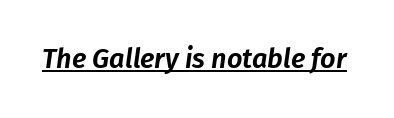
{"italic": "yes", "lean": "right", "slant_degrees": 8, "underline": "yes", "letter_spacing": "normal", "letter_spacing_em": 0.0, "glyph_px": 27}
